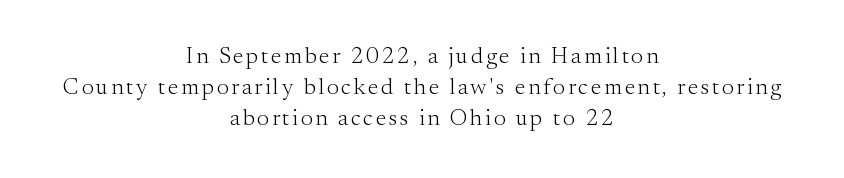
The image shows 23 px text type, upright; set centered, normal line spacing (1.34x), not underlined.
